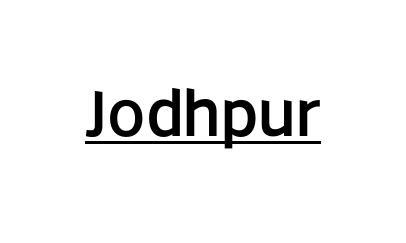
A typesetter would call this proportional, since set widths differ per character. Honestly, the letter spacing is just normal — you wouldn't notice it. Glance below the letters and you will spot a drawn line. The letters stand upright; this is a roman face.
